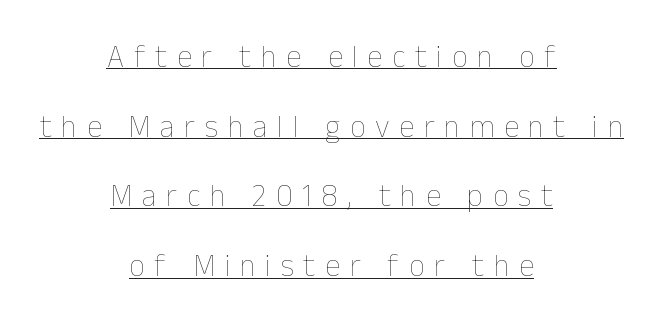
Q: Is the text bold? A: No.
Q: Is the text italic (slanted)? A: No, it is upright.
Q: Is the text underlined? A: Yes.
Q: How is the paragraph aligned? A: Centered.
Q: Is the spacing between letters normal or unusually wide? A: Unusually wide.
Q: Is the spacing between lines tight, normal or loose? A: Loose.
Q: Width (condensed, normal, or wide)? A: Normal.
Q: Stroke contrast? A: Low.
Q: x-height? A: Medium.
Q: Monospaced? A: No.
